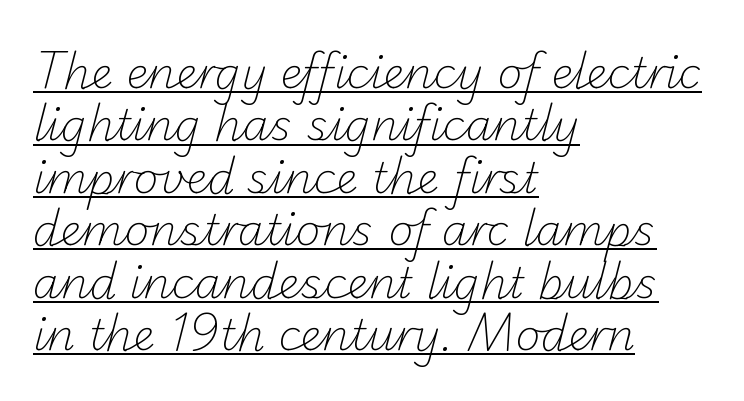
No feet cap the strokes, marking this as sans-serif type. The face used here is proportionally spaced, like ordinary book or web type. Students, note that the glyphs here touch the page at normal intervals. Stems here are at most as thick as an everyday book face.
